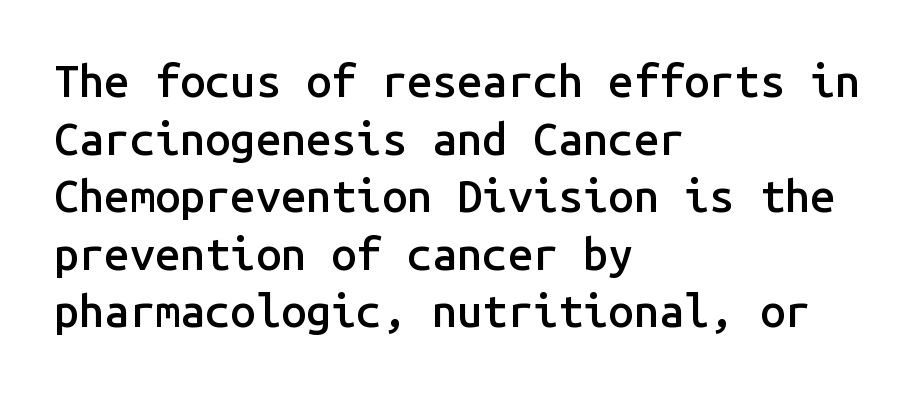
{"serif": "no", "italic": "no", "bold": "semi", "weight": "semibold", "width": "normal", "stroke_contrast": "low", "x_height": "medium", "monospaced": "yes", "underline": "no", "align": "left", "line_spacing": "normal", "line_spacing_ratio": 1.28, "letter_spacing": "normal", "letter_spacing_em": 0.0, "glyph_px": 45}
